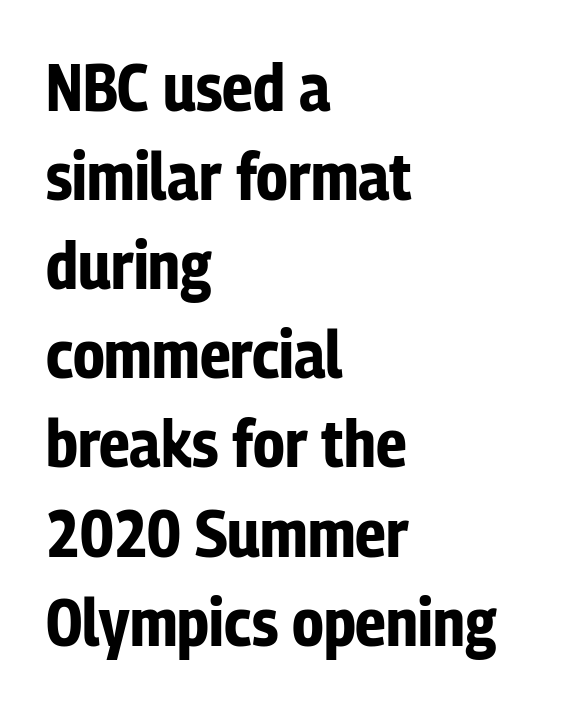
Q: Is the text bold? A: Yes.
Q: Is the text italic (slanted)? A: No, it is upright.
Q: Is the typeface a serif or a sans-serif typeface? A: Sans-serif.
Q: Is the text underlined? A: No.
Q: How is the paragraph aligned? A: Left-aligned.
Q: Is the spacing between letters normal or unusually wide? A: Normal.
Q: Is the spacing between lines tight, normal or loose? A: Normal.
Q: Width (condensed, normal, or wide)? A: Condensed.
Q: Stroke contrast? A: Low.
Q: x-height? A: Medium.
Q: Monospaced? A: No.
